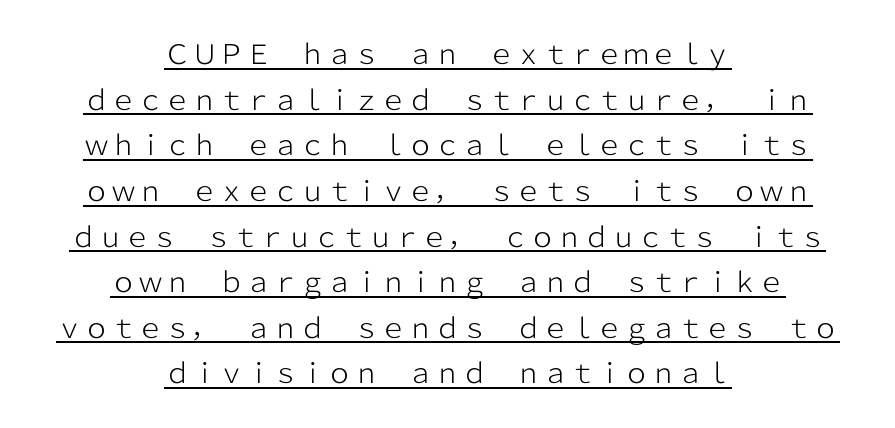
The image shows 27 px text type, upright; set centered, normal line spacing (1.69x), normal letter spacing, underlined.
